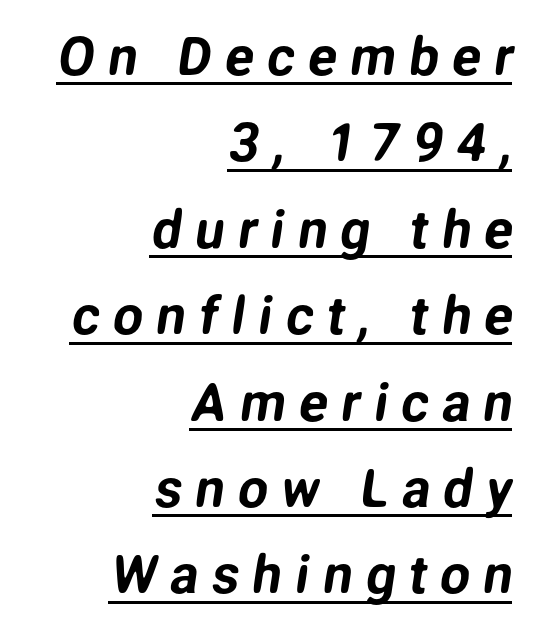
Q: Is the typeface a serif or a sans-serif typeface? A: Sans-serif.
Q: Is the text underlined? A: Yes.
Q: How is the paragraph aligned? A: Right-aligned.
Q: Is the spacing between letters normal or unusually wide? A: Unusually wide.
Q: Is the spacing between lines tight, normal or loose? A: Normal.
Q: Width (condensed, normal, or wide)? A: Normal.
Q: Stroke contrast? A: Low.
Q: x-height? A: Medium.
Q: Monospaced? A: No.
